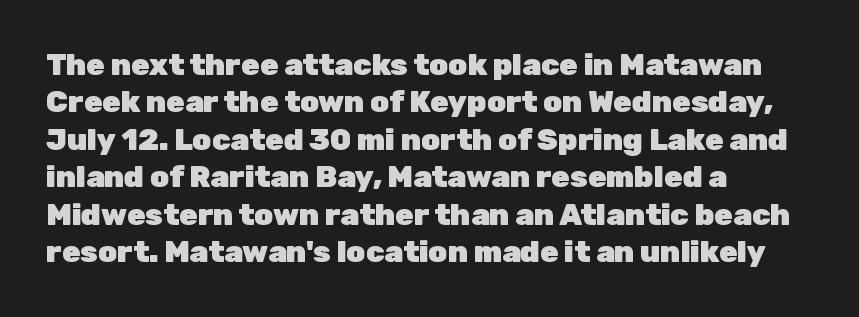
Strokes here are thick enough to call this a true bold. Compared with a centered layout, this one pins lines to the left instead. Examine the stroke ends and you'll find no serifs. Vertical spacing — default.
